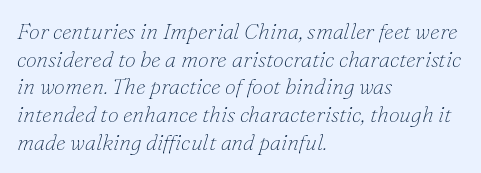
Q: Is the text bold? A: No.
Q: Is the text italic (slanted)? A: Yes, it leans right by about 16 degrees.
Q: Is the text underlined? A: No.
Q: How is the paragraph aligned? A: Left-aligned.
Q: Is the spacing between letters normal or unusually wide? A: Normal.
Q: Is the spacing between lines tight, normal or loose? A: Normal.
